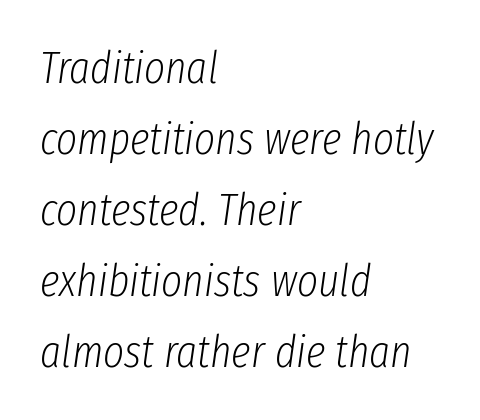
The image shows 45 px light, condensed type, italic (leaning right); set left-aligned, normal line spacing (1.58x), normal letter spacing, not underlined; low stroke contrast and a medium x-height.
